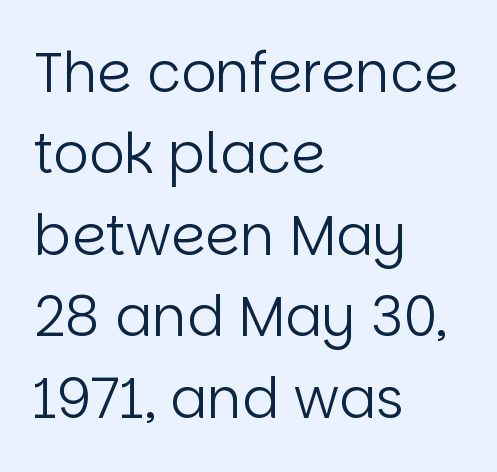
Q: Is the text bold? A: No.
Q: Is the text italic (slanted)? A: No, it is upright.
Q: Is the typeface a serif or a sans-serif typeface? A: Sans-serif.
Q: Is the text underlined? A: No.
Q: How is the paragraph aligned? A: Left-aligned.
Q: Is the spacing between letters normal or unusually wide? A: Normal.
Q: Is the spacing between lines tight, normal or loose? A: Normal.
Q: Width (condensed, normal, or wide)? A: Normal.
Q: Stroke contrast? A: Low.
Q: x-height? A: Large.
Q: Monospaced? A: No.
